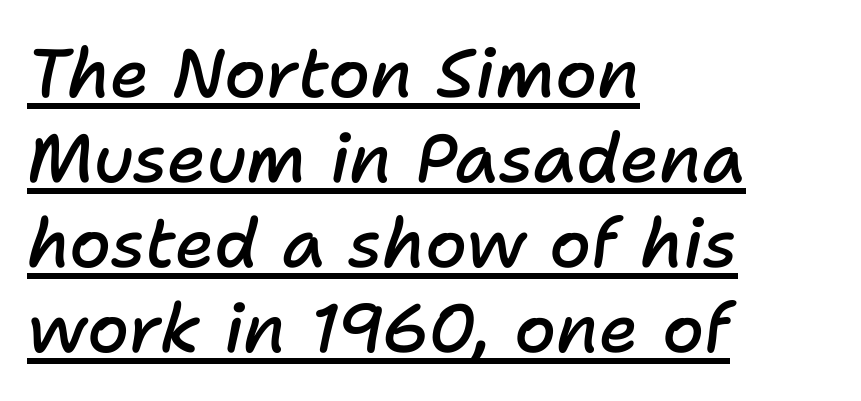
These characters rest on top of a visible drawn line. Spacing verdict: proportional, widths tailored to each character. Set as a demibold, roughly 600 on the weight scale. Every character sits at an angle, as italics do.
